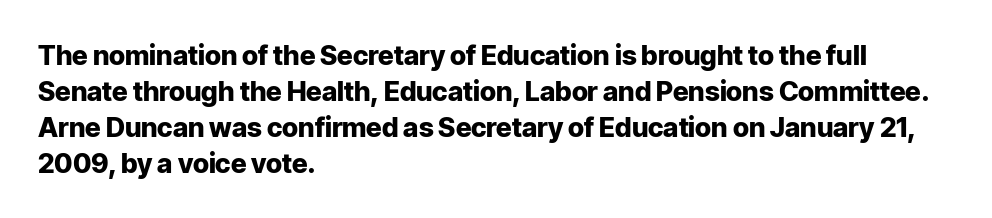
Is there much room between lines? A standard amount, neither cramped nor airy. This rendering features lettering with no underline. The typography opts for an upright posture over an oblique one. Standard letterfit; no display-style spreading of the glyphs. Line starts are locked; line ends wander. Heavy-handed strokes throughout: this text is bold.
